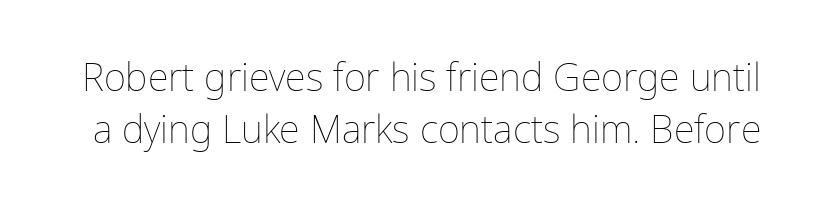
The image shows 38 px thin type, upright; set normal line spacing (1.38x), normal letter spacing, not underlined; low stroke contrast and a medium x-height.
